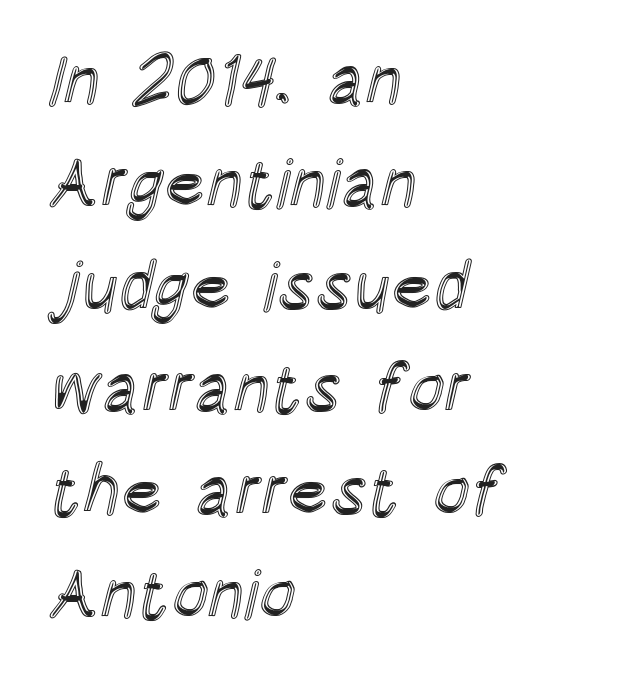
{"width": "condensed", "x_height": "large", "monospaced": "no", "underline": "no", "align": "left", "line_spacing": "normal", "line_spacing_ratio": 1.49, "letter_spacing": "normal", "letter_spacing_em": 0.0, "glyph_px": 69}
